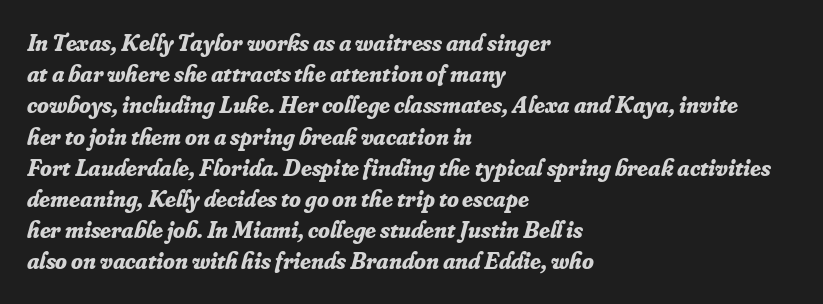
The letters sit at their default tracking, neither squeezed nor spread. Notice how the passage keeps a crisp vertical edge on the left only. Look at the stroke-to-counter ratio: heavy, a bold. Nobody drew a line under any word here.
